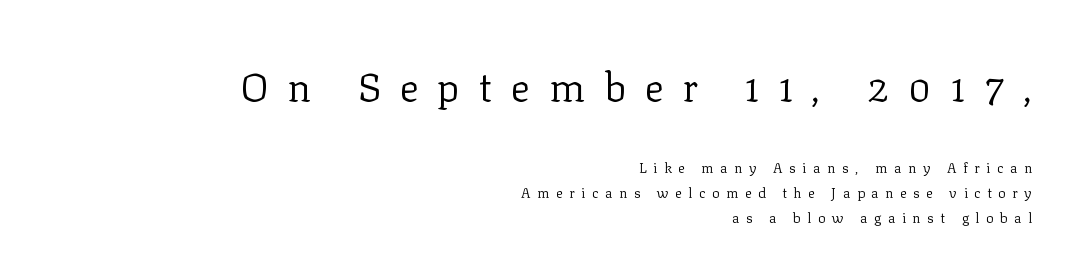
Larger block? The one above; the one below is distinctly smaller. The passage shown is typed in a proportional face where columns would drift. Ascenders rise straight up at ninety degrees. The font is comparable to plain body text, perhaps lighter.
